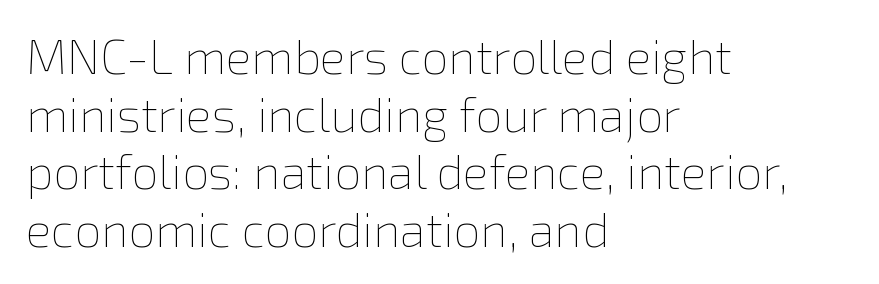
{"italic": "no", "bold": "no", "weight": "thin", "width": "normal", "x_height": "medium", "monospaced": "no", "underline": "no", "align": "left", "line_spacing_ratio": 1.2, "letter_spacing": "normal", "letter_spacing_em": 0.0, "glyph_px": 48}
